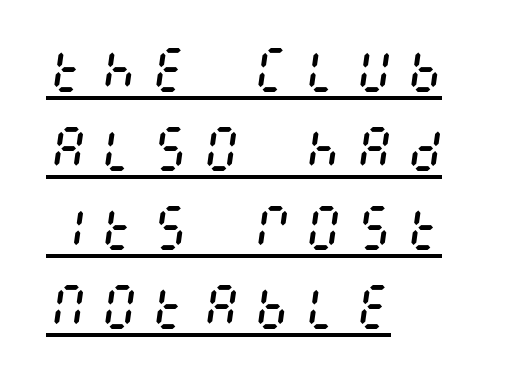
The image shows 49 px regular-weight, condensed type, italic (leaning right); set left-aligned, normal line spacing (1.61x), unusually wide letter spacing (+0.24 em), underlined; medium stroke contrast and a large x-height.
